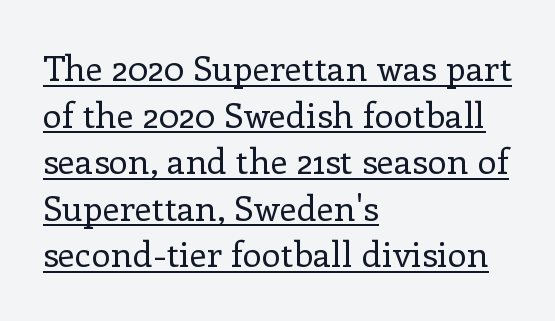
The image shows 35 px regular-weight serif type, upright; set left-aligned, normal line spacing (1.33x), normal letter spacing, underlined; low stroke contrast and a medium x-height.
